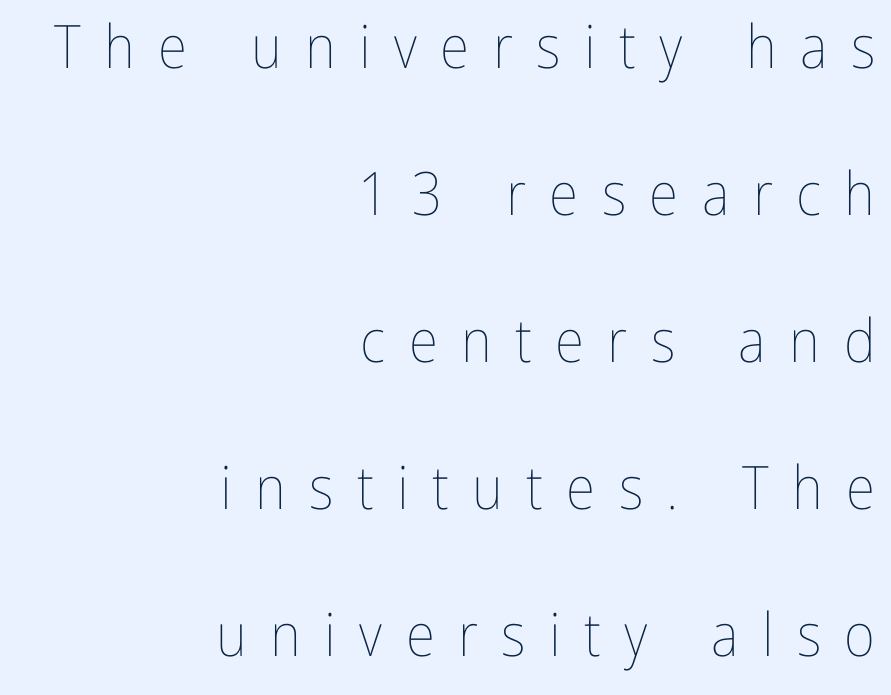
Q: Is the text bold? A: No.
Q: Is the text italic (slanted)? A: No, it is upright.
Q: Is the text underlined? A: No.
Q: How is the paragraph aligned? A: Right-aligned.
Q: Is the spacing between letters normal or unusually wide? A: Unusually wide.
Q: Is the spacing between lines tight, normal or loose? A: Loose.
Q: Width (condensed, normal, or wide)? A: Condensed.
Q: Stroke contrast? A: Low.
Q: x-height? A: Medium.
Q: Monospaced? A: No.
